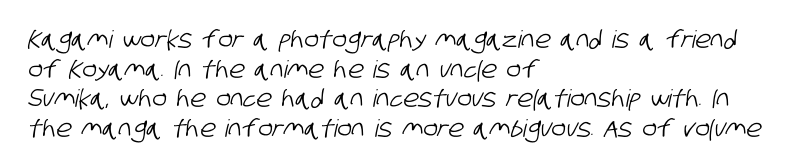
{"underline": "no", "align": "left", "line_spacing_ratio": 1.23, "letter_spacing": "normal", "letter_spacing_em": 0.0, "glyph_px": 24}
